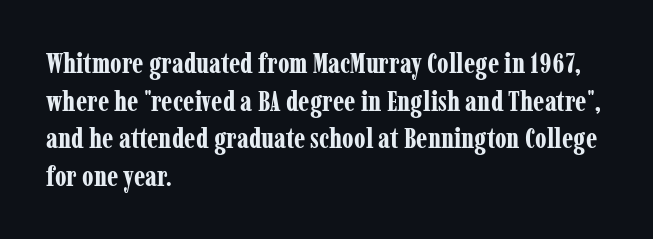
The image shows 28 px bold, condensed serif type, upright; set left-aligned, normal line spacing (1.34x), normal letter spacing, not underlined; low stroke contrast and a medium x-height.
